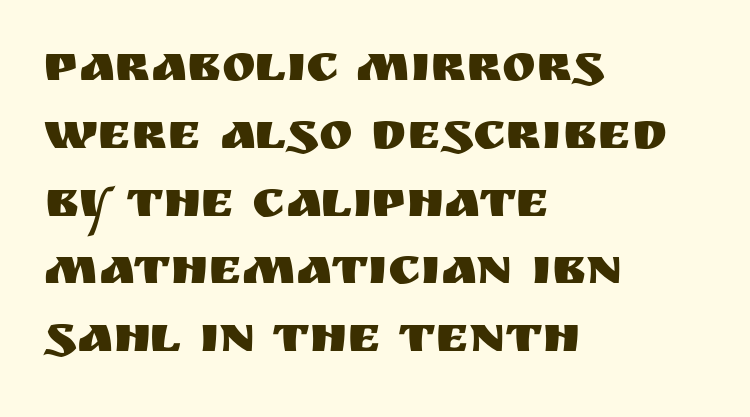
{"serif": "no", "italic": "no", "width": "normal", "stroke_contrast": "medium", "x_height": "large", "monospaced": "no", "underline": "no", "align": "left", "line_spacing": "normal", "line_spacing_ratio": 1.33, "letter_spacing": "normal", "letter_spacing_em": 0.0, "glyph_px": 51}
